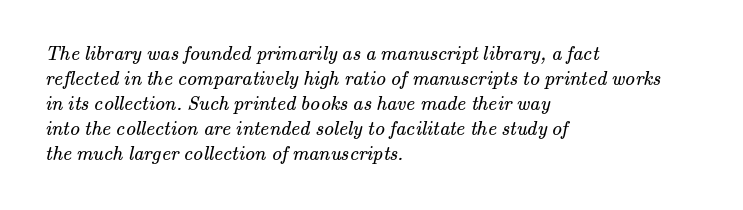
{"bold": "no", "underline": "no", "align": "left", "line_spacing": "normal", "line_spacing_ratio": 1.25, "letter_spacing": "normal", "letter_spacing_em": 0.0, "glyph_px": 20}
